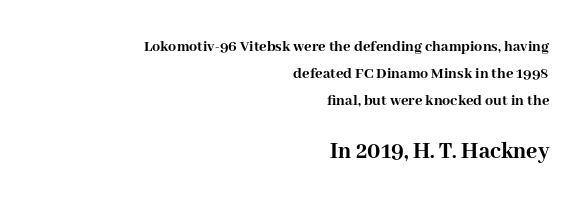
All the whitespace from short lines collects on the left. The tracking reads as untouched default to a designer's eye. Plain, unruled lines of type. Larger block? The one below; the one above is distinctly smaller. Every character sits straight up, as roman type does.
